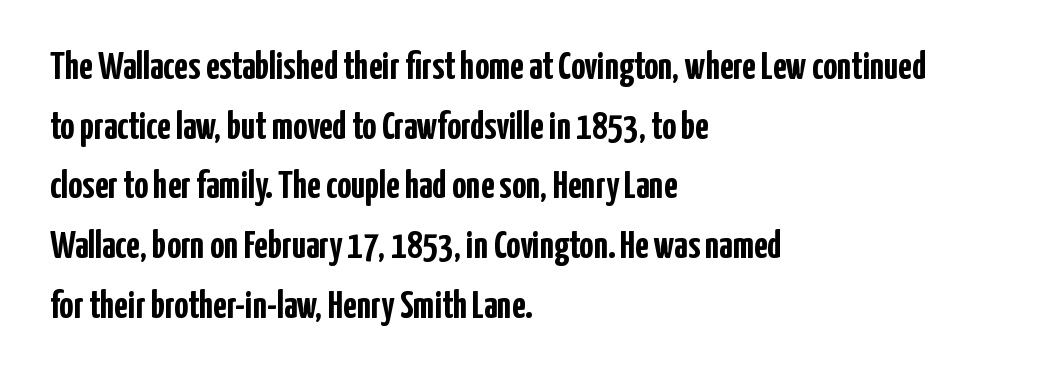
{"serif": "no", "italic": "no", "bold": "yes", "weight": "semibold", "width": "condensed", "stroke_contrast": "low", "x_height": "medium", "monospaced": "no", "underline": "no", "align": "left", "line_spacing": "normal", "line_spacing_ratio": 1.53, "letter_spacing": "normal", "letter_spacing_em": 0.0, "glyph_px": 39}
